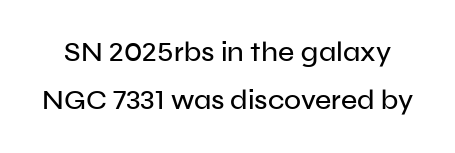
Q: Is the text italic (slanted)? A: No, it is upright.
Q: Is the typeface a serif or a sans-serif typeface? A: Sans-serif.
Q: Is the text underlined? A: No.
Q: Is the spacing between letters normal or unusually wide? A: Normal.
Q: Width (condensed, normal, or wide)? A: Normal.
Q: Stroke contrast? A: Low.
Q: x-height? A: Medium.
Q: Monospaced? A: No.
